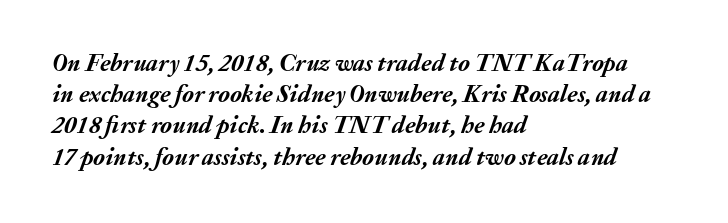
The line texture is even and compact thanks to regular tracking. Strokes here are thick enough to call this a true bold. An italicized treatment has been applied to the whole sample. How would I describe the line gaps? Plain and ordinary.
